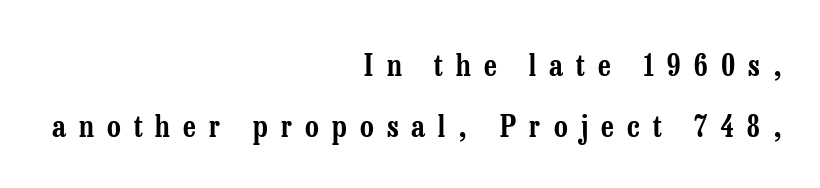
{"serif": "yes", "italic": "no", "width": "condensed", "stroke_contrast": "low", "x_height": "medium", "monospaced": "no", "underline": "no", "align": "right", "line_spacing": "loose", "line_spacing_ratio": 2.03, "letter_spacing": "wide", "letter_spacing_em": 0.44, "glyph_px": 30}
